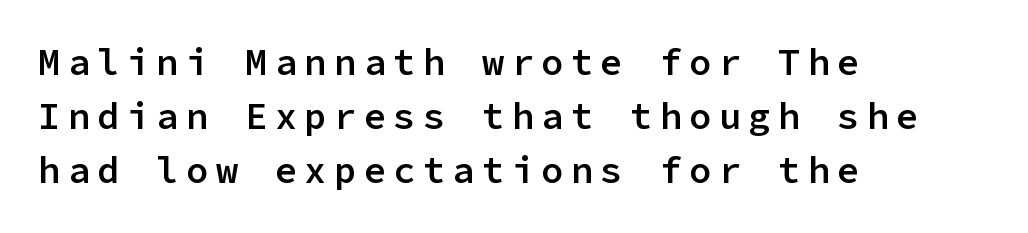
Q: Is the text bold? A: Semi-bold.
Q: Is the text italic (slanted)? A: No, it is upright.
Q: Is the typeface a serif or a sans-serif typeface? A: Sans-serif.
Q: Is the text underlined? A: No.
Q: How is the paragraph aligned? A: Left-aligned.
Q: Is the spacing between letters normal or unusually wide? A: Unusually wide.
Q: Is the spacing between lines tight, normal or loose? A: Normal.
Q: Width (condensed, normal, or wide)? A: Normal.
Q: Stroke contrast? A: Low.
Q: x-height? A: Medium.
Q: Monospaced? A: Yes.
